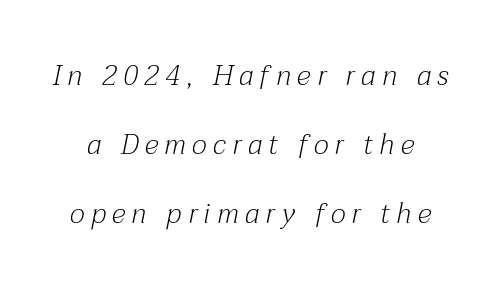
{"serif": "yes", "italic": "yes", "lean": "right", "slant_degrees": 12, "bold": "no", "weight": "light", "width": "normal", "stroke_contrast": "medium", "x_height": "medium", "monospaced": "no", "underline": "no", "line_spacing": "loose", "line_spacing_ratio": 2.47, "letter_spacing": "wide", "letter_spacing_em": 0.23, "glyph_px": 28}
